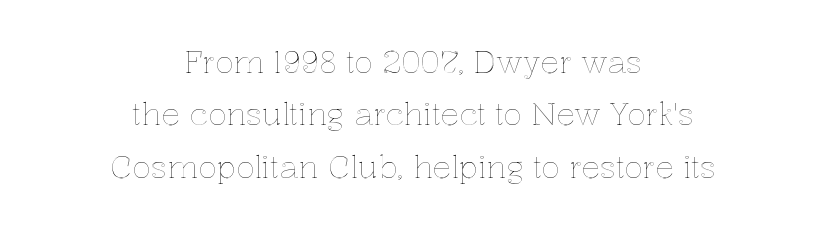
Q: Is the text italic (slanted)? A: No, it is upright.
Q: Is the text underlined? A: No.
Q: How is the paragraph aligned? A: Centered.
Q: Is the spacing between letters normal or unusually wide? A: Normal.
Q: Is the spacing between lines tight, normal or loose? A: Normal.
Q: Width (condensed, normal, or wide)? A: Normal.
Q: x-height? A: Medium.
Q: Monospaced? A: No.
